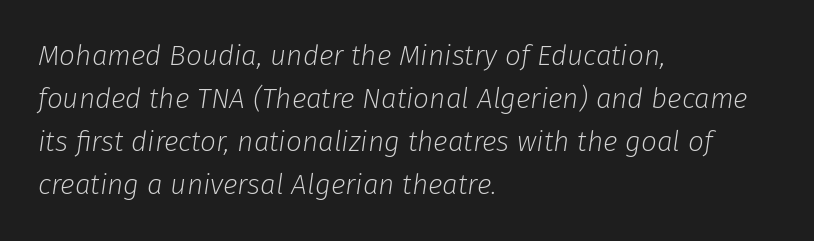
The image shows 28 px light type, italic (leaning right); set left-aligned, normal line spacing (1.54x), normal letter spacing, not underlined; low stroke contrast and a medium x-height.
